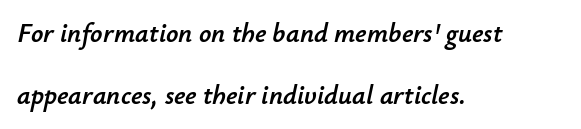
{"italic": "yes", "lean": "right", "slant_degrees": 12, "underline": "no", "align": "left", "line_spacing": "loose", "line_spacing_ratio": 2.28, "letter_spacing": "normal", "letter_spacing_em": 0.0, "glyph_px": 27}
